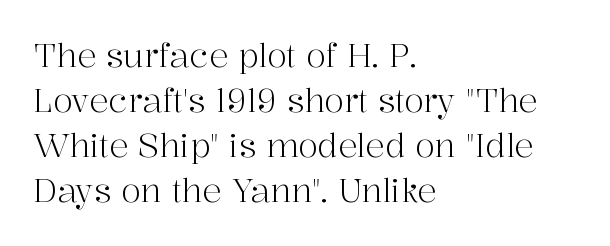
{"serif": "yes", "italic": "no", "bold": "no", "weight": "light", "width": "normal", "stroke_contrast": "high", "x_height": "medium", "monospaced": "no", "underline": "no", "align": "left", "line_spacing": "normal", "line_spacing_ratio": 1.41, "letter_spacing": "normal", "letter_spacing_em": 0.0, "glyph_px": 32}
